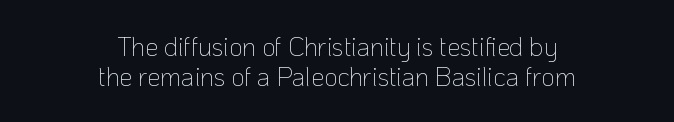
{"italic": "no", "bold": "no", "underline": "no", "align": "center", "line_spacing_ratio": 1.17, "letter_spacing": "normal", "letter_spacing_em": 0.0, "glyph_px": 26}
